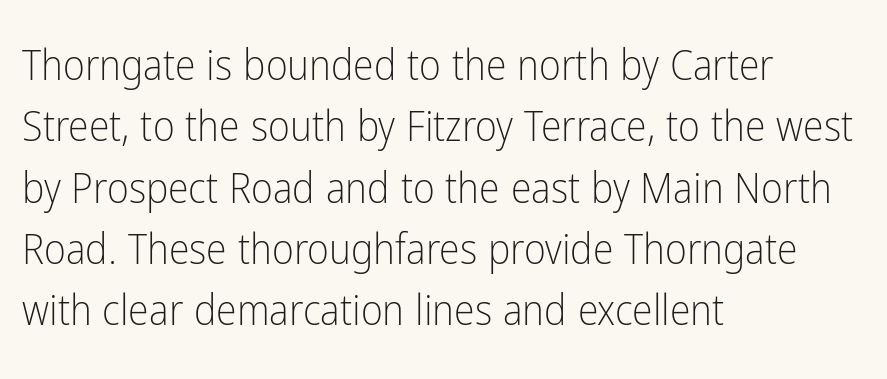
{"serif": "no", "italic": "no", "bold": "no", "weight": "light", "width": "condensed", "stroke_contrast": "low", "x_height": "medium", "monospaced": "no", "underline": "no", "align": "left", "line_spacing": "normal", "line_spacing_ratio": 1.46, "letter_spacing": "normal", "letter_spacing_em": 0.0, "glyph_px": 42}
